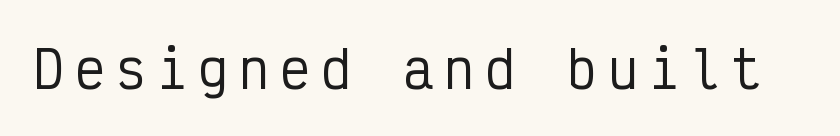
The image shows 50 px condensed sans-serif type, upright, monospaced; set unusually wide letter spacing (+0.22 em), not underlined; low stroke contrast and a medium x-height.
